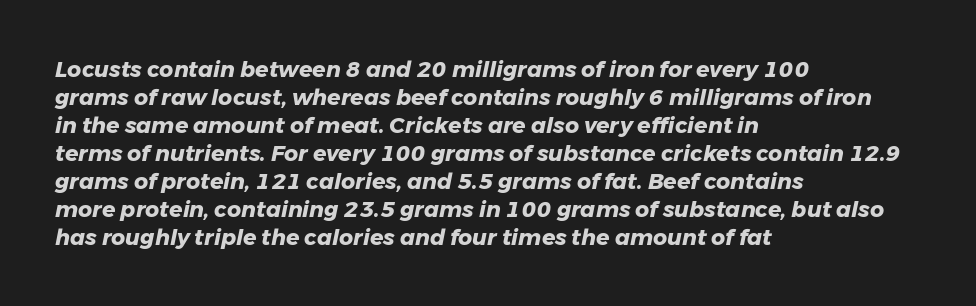
{"italic": "yes", "lean": "right", "slant_degrees": 11, "bold": "yes", "underline": "no", "align": "left", "line_spacing": "normal", "line_spacing_ratio": 1.27, "letter_spacing": "normal", "letter_spacing_em": 0.0, "glyph_px": 22}
